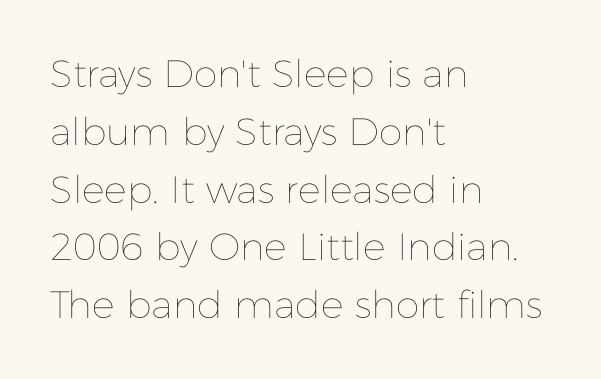
In terms of leading, this rendering sits right in the middle. Note the varied advance widths — an 'i' is clearly narrower than an 'm'. The lines in this sample share a left origin and differ only in where they stop. Weight: in the light-to-regular range. Quick note: underline off. Unlike italic type, these characters show no tilt at all.
